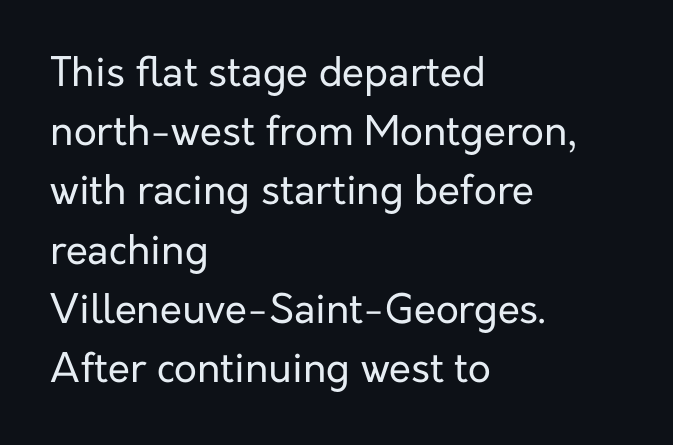
{"serif": "no", "italic": "no", "bold": "no", "weight": "regular", "width": "normal", "stroke_contrast": "low", "x_height": "medium", "monospaced": "no", "underline": "no", "align": "left", "line_spacing": "normal", "line_spacing_ratio": 1.48, "letter_spacing": "normal", "letter_spacing_em": 0.0, "glyph_px": 40}
